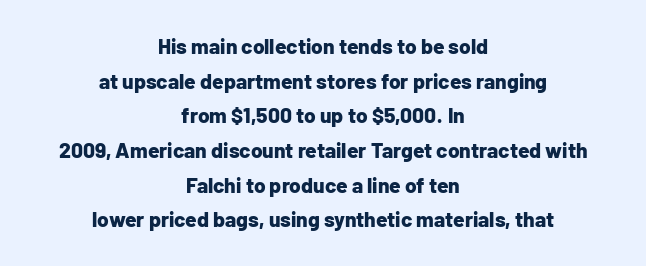
{"italic": "no", "bold": "yes", "underline": "no", "align": "center", "line_spacing": "normal", "line_spacing_ratio": 1.65, "letter_spacing": "normal", "letter_spacing_em": 0.0, "glyph_px": 21}
